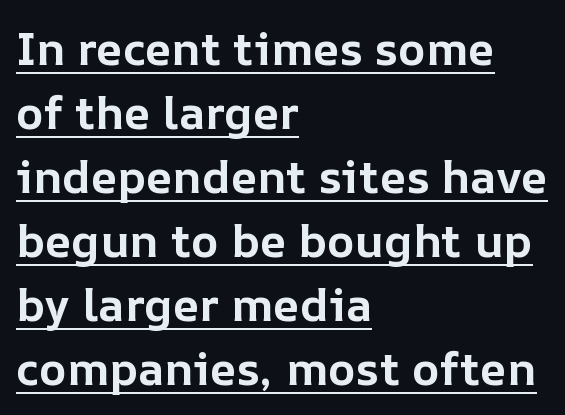
Q: Is the text bold? A: Yes.
Q: Is the text italic (slanted)? A: No, it is upright.
Q: Is the text underlined? A: Yes.
Q: How is the paragraph aligned? A: Left-aligned.
Q: Is the spacing between letters normal or unusually wide? A: Normal.
Q: Is the spacing between lines tight, normal or loose? A: Normal.
Q: Width (condensed, normal, or wide)? A: Normal.
Q: Stroke contrast? A: Low.
Q: x-height? A: Medium.
Q: Monospaced? A: No.
